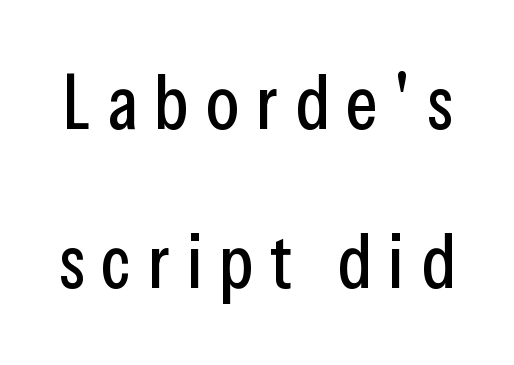
The line-height multiplier appears high, well above default. Nobody drew a line under any word here. Style check: upright. You could not count columns in this text — the font is proportionally spaced. The tracking jumps out immediately: characters are airy and widely separated. Observe the absence of serifs on each vertical stroke in this sample.
